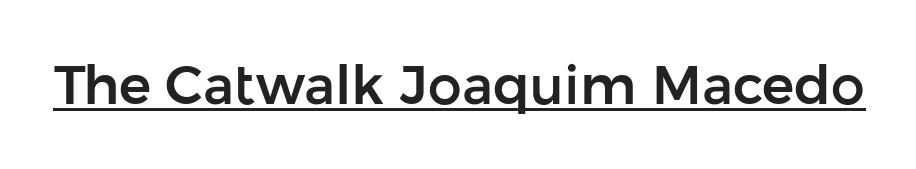
What stands out about the letter spacing? Nothing — it is the standard amount. You could not count columns in this text — the font is proportionally spaced. A roman cut, with each character standing at attention. Emphasis is given by a line drawn under the lettering.
